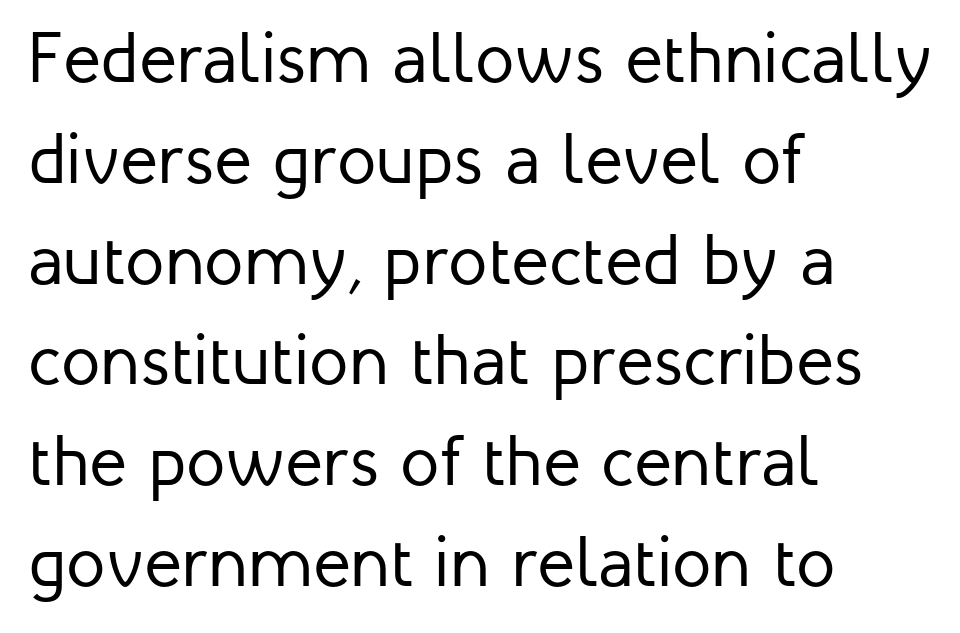
The passage shown is not bold in any degree. Does the leading feel generous? No, just average. This is the regular roman posture of the typeface. What stands out about the letter spacing? Nothing — it is the standard amount. Bare-footed words on every line. The face used here is proportionally spaced, like ordinary book or web type.
